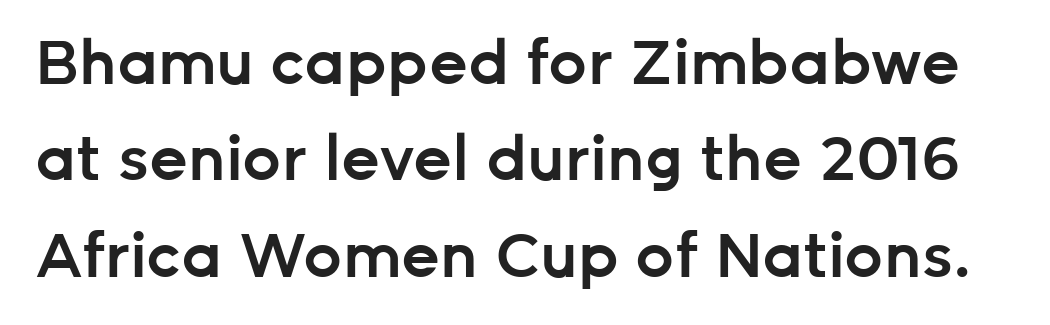
The image shows 61 px semibold sans-serif type, upright; set normal line spacing (1.58x), normal letter spacing, not underlined; low stroke contrast and a medium x-height.
